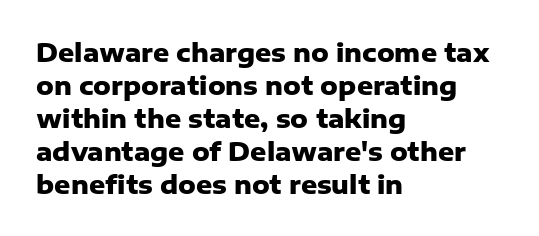
{"italic": "no", "bold": "yes", "underline": "no", "align": "left", "line_spacing": "normal", "line_spacing_ratio": 1.32, "letter_spacing": "normal", "letter_spacing_em": 0.0, "glyph_px": 25}
